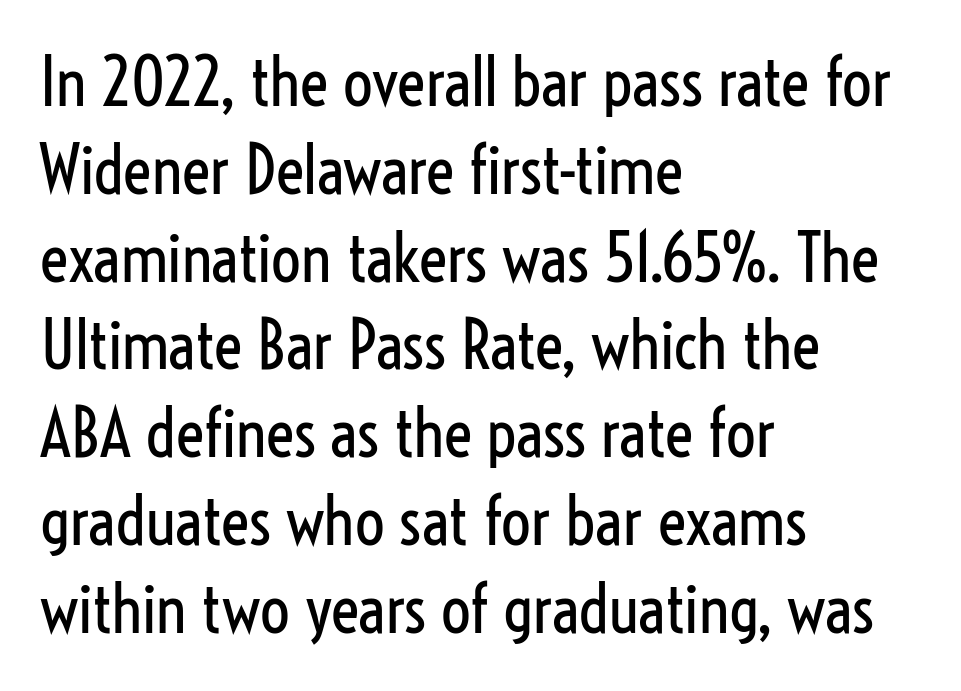
This is the regular roman posture of the typeface. There is no visible air inserted between adjacent glyphs. Weight: not bold — regular or lighter. Varying glyph widths throughout — classic text-font behaviour.
